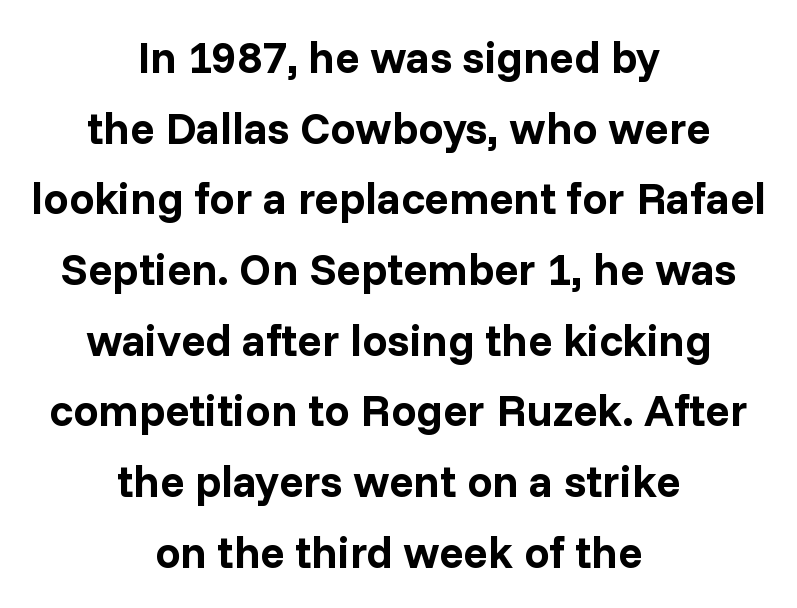
Ordinary non-slanted type is in use. The whitespace from short lines is split evenly between both sides. Nothing sits at the stroke ends, so this counts as sans-serif. Check the space under the baseline: it is left empty.
